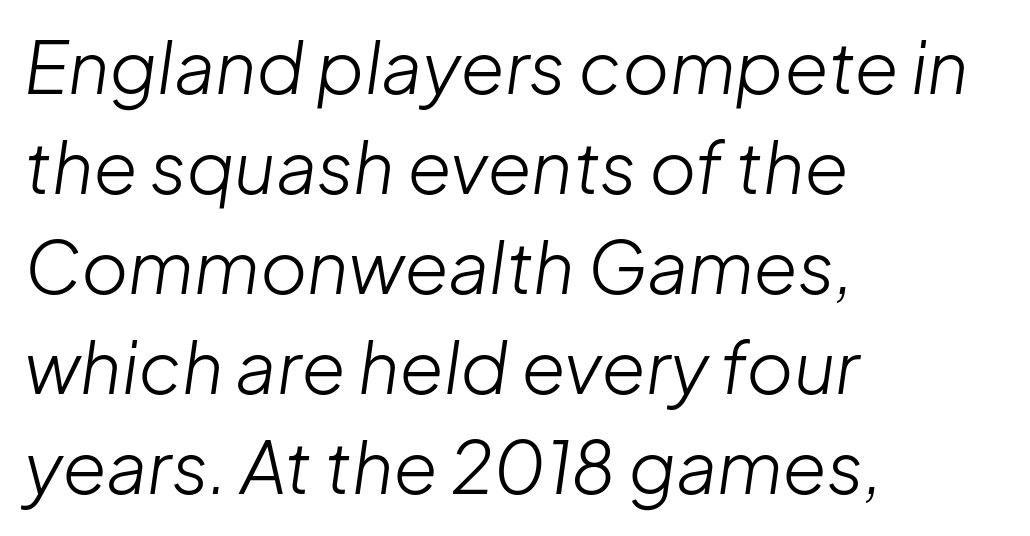
Notice how descenders clear the ascenders below comfortably — that's standard leading. A bare baseline throughout the passage. Is the letter spacing exaggerated? No — it looks like the ordinary default. The letters look calm and open, with moderate or lighter stems. Proportional: the letters do not fall into vertical columns. Typeset ragged right — the left edge is the straight one.
